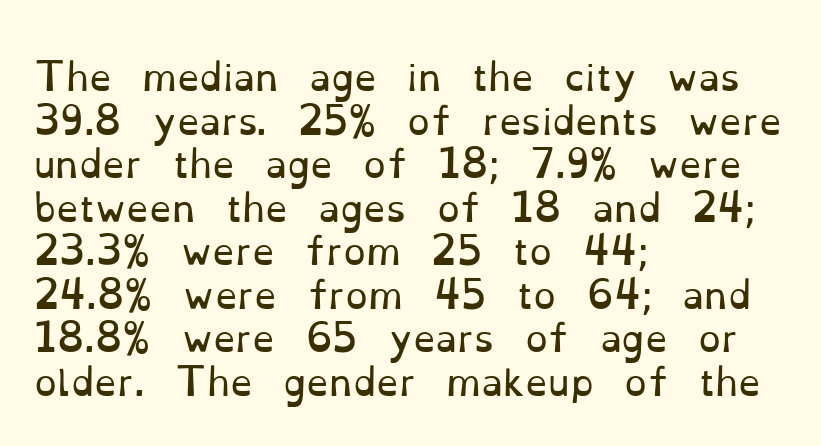
Q: Is the text bold? A: No.
Q: Is the text italic (slanted)? A: No, it is upright.
Q: Is the typeface a serif or a sans-serif typeface? A: Serif.
Q: Is the text underlined? A: No.
Q: How is the paragraph aligned? A: Left-aligned.
Q: Is the spacing between letters normal or unusually wide? A: Normal.
Q: Width (condensed, normal, or wide)? A: Normal.
Q: Stroke contrast? A: Low.
Q: x-height? A: Small.
Q: Monospaced? A: No.
